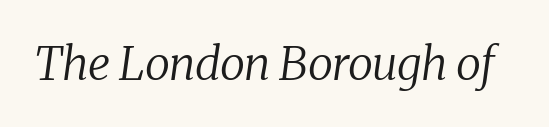
Q: Is the text bold? A: No.
Q: Is the text italic (slanted)? A: Yes, it leans right by about 8 degrees.
Q: Is the typeface a serif or a sans-serif typeface? A: Serif.
Q: Is the text underlined? A: No.
Q: Is the spacing between letters normal or unusually wide? A: Normal.
Q: Width (condensed, normal, or wide)? A: Normal.
Q: Stroke contrast? A: Medium.
Q: x-height? A: Medium.
Q: Monospaced? A: No.
